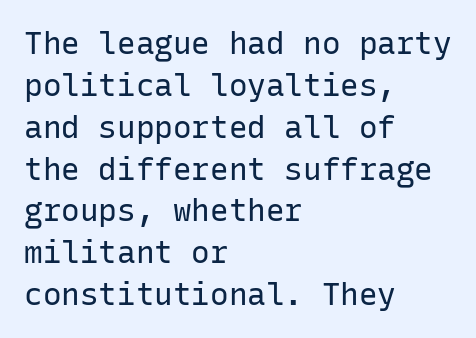
Evenly set lines give the paragraph a standard silhouette. This sample has the even, mechanical cadence of fixed-width lettering. Compared with a centered layout, this one pins lines to the left instead. The area under the type is left untouched. Every stem runs plumb, perpendicular to the baseline.
